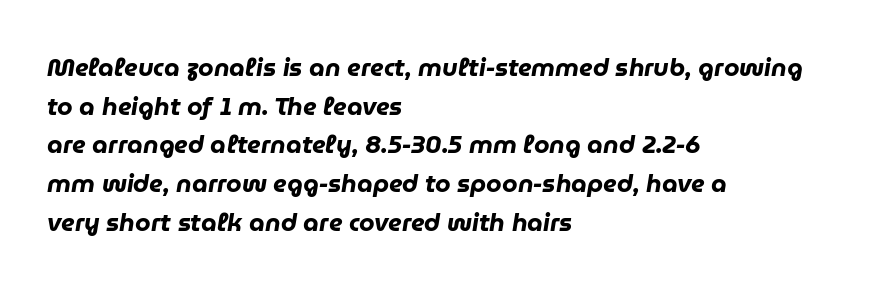
Vertically, the passage feels balanced, rows spaced as you'd expect. The typography opts for an oblique posture over an upright one. Strokes here are thick enough to call this a true bold. Unmarked baselines from the first word to the last. Alignment: flush left.
